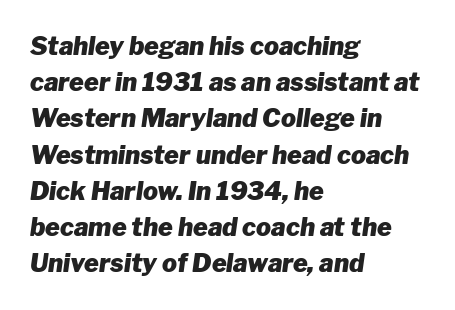
Horizontal alignment here is leftward, the default for most running prose. Does the leading feel generous? No, just average. The strip under each line holds only bare page. Look at the tracking — it's just the regular setting, nothing added. Looking at the ascenders, they clearly lean.
